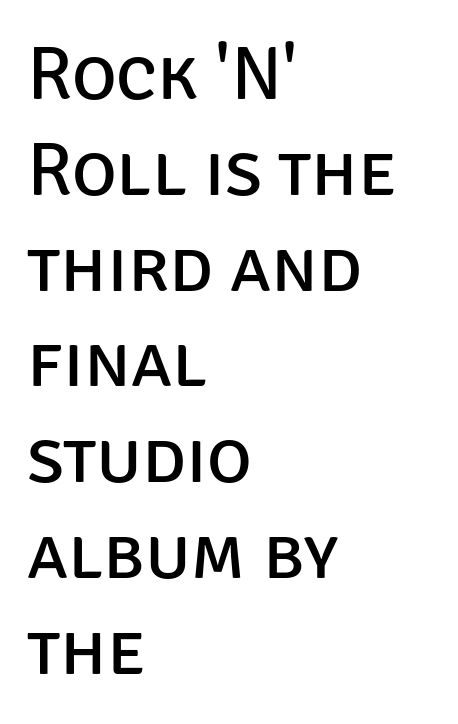
Q: Is the text bold? A: No.
Q: Is the text italic (slanted)? A: No, it is upright.
Q: Is the typeface a serif or a sans-serif typeface? A: Sans-serif.
Q: Is the text underlined? A: No.
Q: How is the paragraph aligned? A: Left-aligned.
Q: Is the spacing between letters normal or unusually wide? A: Normal.
Q: Is the spacing between lines tight, normal or loose? A: Normal.
Q: Width (condensed, normal, or wide)? A: Normal.
Q: Stroke contrast? A: Low.
Q: x-height? A: Large.
Q: Monospaced? A: No.
